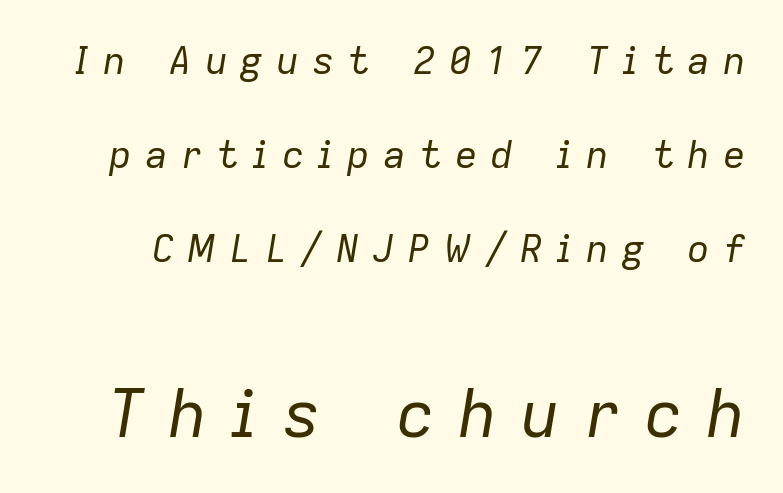
{"italic": "yes", "lean": "right", "slant_degrees": 9, "bold": "no", "weight": "regular", "width": "normal", "stroke_contrast": "low", "x_height": "medium", "monospaced": "no", "underline": "no", "line_spacing": "loose", "line_spacing_ratio": 2.48, "letter_spacing": "wide", "letter_spacing_em": 0.34, "larger_block": "second", "size_ratio": 1.74, "glyph_px": 66}
